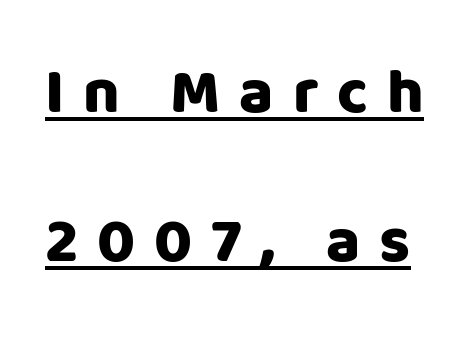
Q: Is the text italic (slanted)? A: No, it is upright.
Q: Is the typeface a serif or a sans-serif typeface? A: Sans-serif.
Q: Is the text underlined? A: Yes.
Q: Is the spacing between letters normal or unusually wide? A: Unusually wide.
Q: Is the spacing between lines tight, normal or loose? A: Loose.
Q: Width (condensed, normal, or wide)? A: Normal.
Q: Stroke contrast? A: Low.
Q: x-height? A: Large.
Q: Monospaced? A: No.
